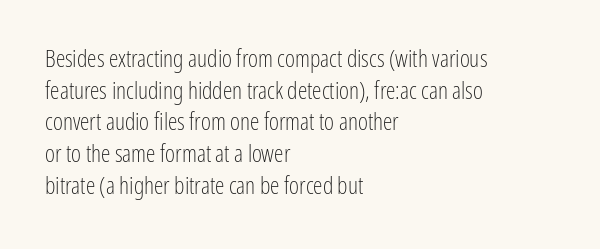
The image shows 24 px text type, upright; set left-aligned, normal line spacing (1.32x), normal letter spacing, not underlined.
